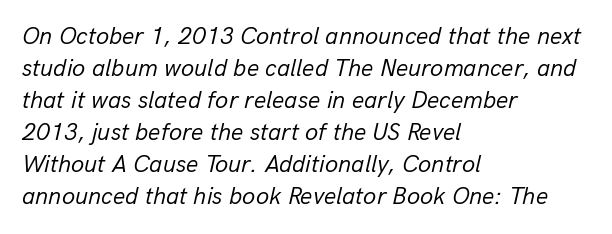
Q: Is the text bold? A: No.
Q: Is the text italic (slanted)? A: Yes, it leans right by about 13 degrees.
Q: Is the text underlined? A: No.
Q: How is the paragraph aligned? A: Left-aligned.
Q: Is the spacing between letters normal or unusually wide? A: Normal.
Q: Is the spacing between lines tight, normal or loose? A: Normal.
